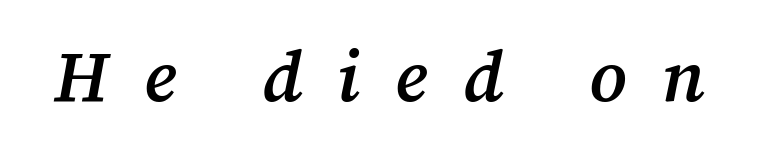
The image shows 71 px semibold serif type, italic (leaning right); set unusually wide letter spacing (+0.49 em), not underlined; medium stroke contrast and a medium x-height.
